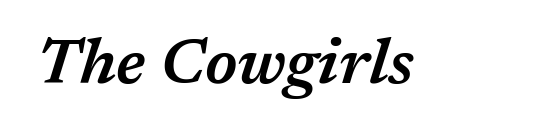
{"italic": "yes", "lean": "right", "slant_degrees": 17, "bold": "semi", "weight": "semibold", "width": "normal", "stroke_contrast": "medium", "x_height": "medium", "monospaced": "no", "underline": "no", "letter_spacing": "normal", "letter_spacing_em": 0.0, "glyph_px": 63}
